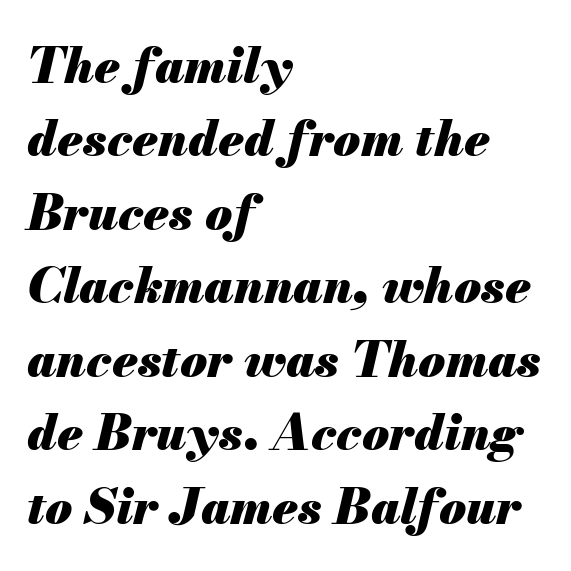
Q: Is the text bold? A: Yes.
Q: Is the text italic (slanted)? A: Yes, it leans right by about 13 degrees.
Q: Is the text underlined? A: No.
Q: How is the paragraph aligned? A: Left-aligned.
Q: Is the spacing between letters normal or unusually wide? A: Normal.
Q: Is the spacing between lines tight, normal or loose? A: Normal.
Q: Width (condensed, normal, or wide)? A: Normal.
Q: Stroke contrast? A: Medium.
Q: x-height? A: Small.
Q: Monospaced? A: No.
